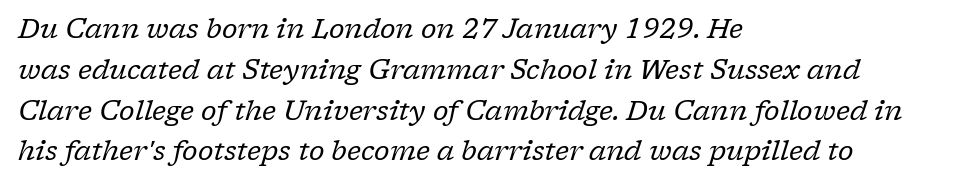
The image shows 27 px text type, italic (leaning right); set left-aligned, normal line spacing (1.51x), normal letter spacing, not underlined.
